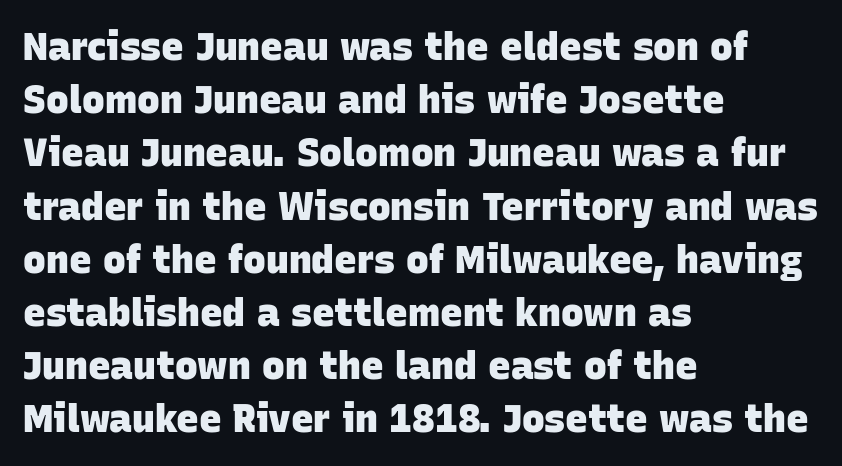
The image shows 38 px heavy sans-serif type; set left-aligned, normal line spacing (1.4x), normal letter spacing, not underlined; low stroke contrast and a large x-height.
